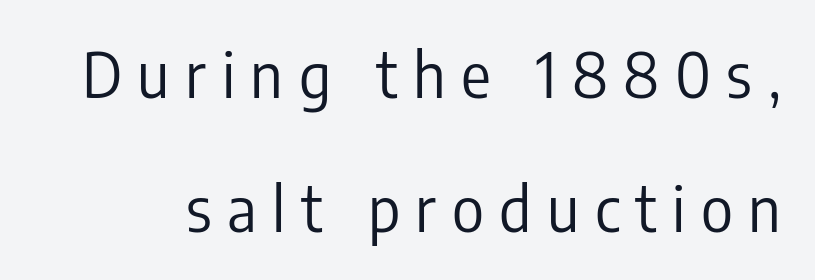
{"serif": "no", "italic": "no", "bold": "no", "weight": "regular", "width": "condensed", "stroke_contrast": "low", "x_height": "medium", "monospaced": "no", "underline": "no", "line_spacing": "loose", "line_spacing_ratio": 2.16, "letter_spacing": "wide", "letter_spacing_em": 0.25, "glyph_px": 62}
